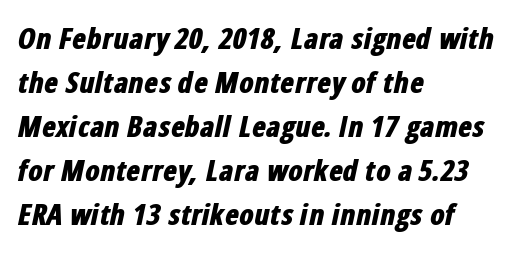
The image shows 29 px bold, condensed type, italic (leaning right); set left-aligned, normal line spacing (1.52x), normal letter spacing, not underlined; low stroke contrast and a medium x-height.
